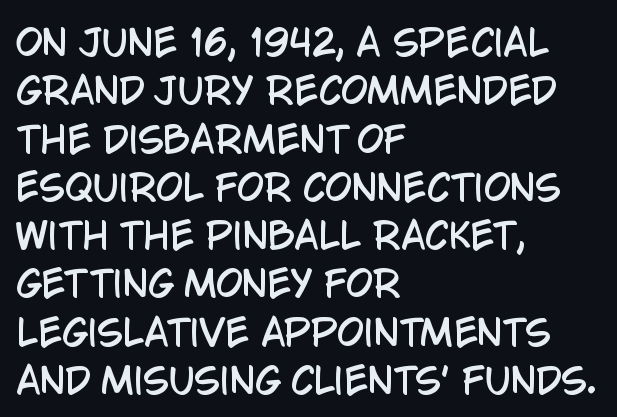
Italic: no, the glyphs are upright roman. Each letter's strokes conclude bluntly, with no projecting serifs. Leftover space on each line is placed entirely after the last word. Each row of text sits above clean, open space. Spacing between characters is what you'd get straight out of the box.
